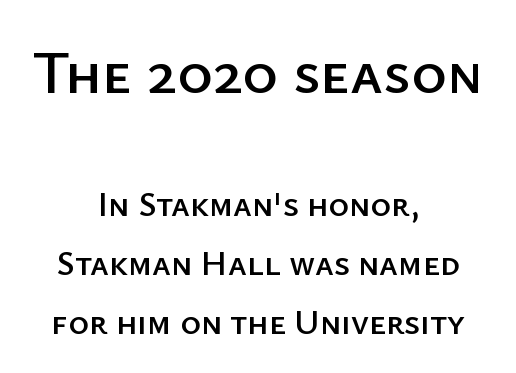
Does extra space separate the letters? No, they use regular spacing. Is there much room between lines? A standard amount, neither cramped nor airy. The initial chunk of copy outweighs the following chunk in type size. Observe the absence of serifs on each vertical stroke in this sample. Descender tails drop into unmarked territory.
